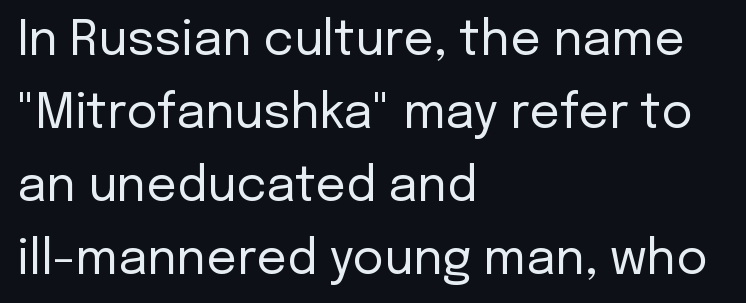
Q: Is the text bold? A: No.
Q: Is the text italic (slanted)? A: No, it is upright.
Q: Is the typeface a serif or a sans-serif typeface? A: Sans-serif.
Q: Is the text underlined? A: No.
Q: How is the paragraph aligned? A: Left-aligned.
Q: Is the spacing between letters normal or unusually wide? A: Normal.
Q: Is the spacing between lines tight, normal or loose? A: Normal.
Q: Width (condensed, normal, or wide)? A: Normal.
Q: Stroke contrast? A: Low.
Q: x-height? A: Medium.
Q: Monospaced? A: No.
